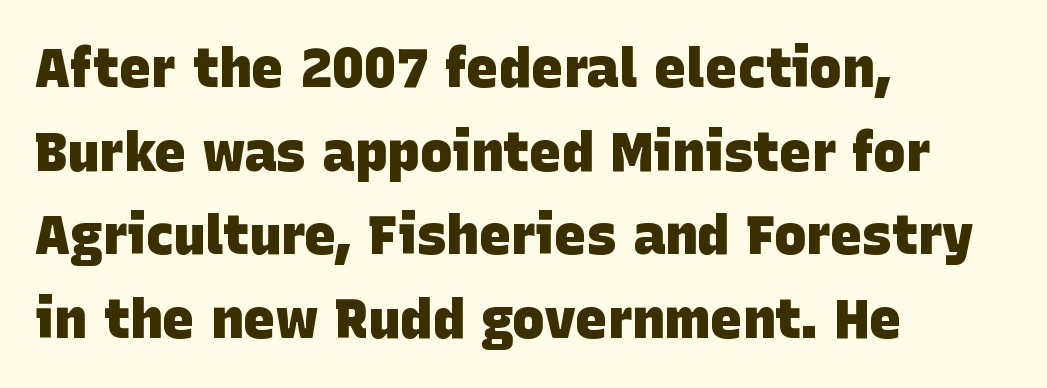
Q: Is the text bold? A: Yes.
Q: Is the typeface a serif or a sans-serif typeface? A: Sans-serif.
Q: Is the text underlined? A: No.
Q: How is the paragraph aligned? A: Left-aligned.
Q: Is the spacing between letters normal or unusually wide? A: Normal.
Q: Is the spacing between lines tight, normal or loose? A: Normal.
Q: Width (condensed, normal, or wide)? A: Normal.
Q: Stroke contrast? A: Low.
Q: x-height? A: Large.
Q: Monospaced? A: No.
